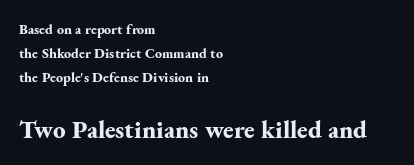
The image shows 25 px bold type, upright; set left-aligned, line spacing 1.73x, normal letter spacing, not underlined; the second (bottom) block is 1.79x larger.
